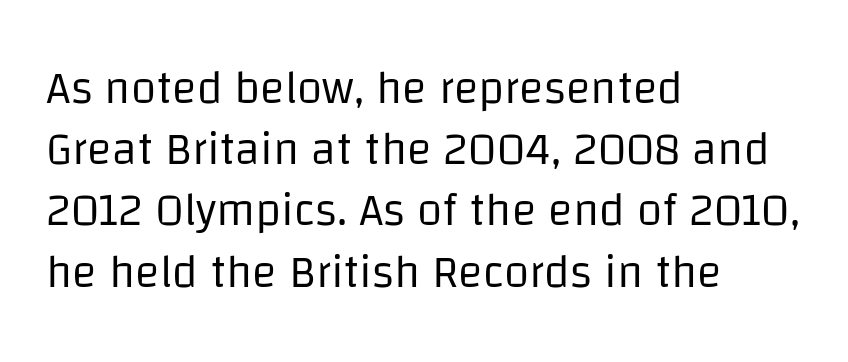
Is this a fixed-width face? No — the glyphs have proportional, varying widths. The letters look calm and open, with moderate or lighter stems. Check the space under the baseline: it is left empty. Line beginnings align vertically; line endings do not. Posture: straight, roman, zero tilt. The characters display no serif detailing; their extremities are plain.
